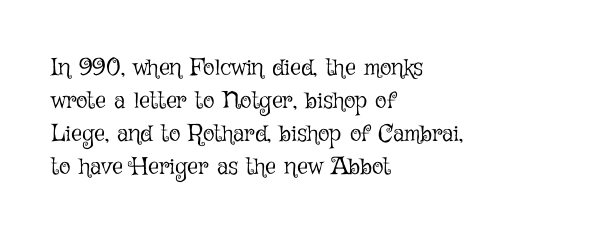
These lines stack with their left ends in a neat column. Letters rest on an invisible, unmarked baseline. The lines sit at an ordinary, default distance from one another. The type sits square on the baseline with zero lean. No letter is thick-stroked: the sample isn't bold. Default kerning and tracking; the words read as compact shapes.
